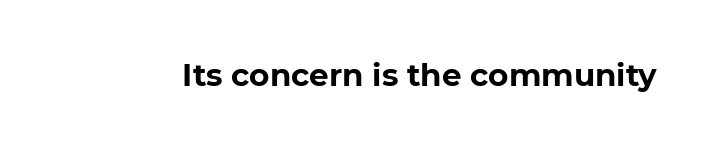
The image shows 31 px bold sans-serif type, upright; set normal letter spacing, not underlined; low stroke contrast and a medium x-height.
